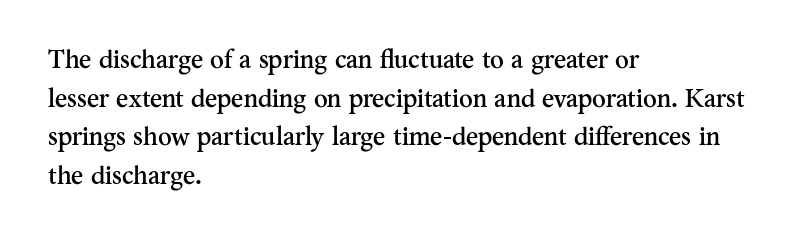
If you measured baseline to baseline, you'd find a middling distance. The line texture is even and compact thanks to regular tracking. Descender tails drop into unmarked territory. Posture: upright roman. Horizontally, the lines are justified to the leading edge only.
